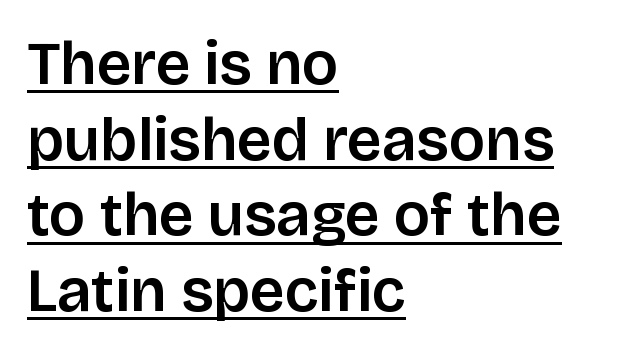
The image shows 61 px sans-serif type, upright; set left-aligned, line spacing 1.24x, normal letter spacing, underlined; low stroke contrast and a large x-height.
